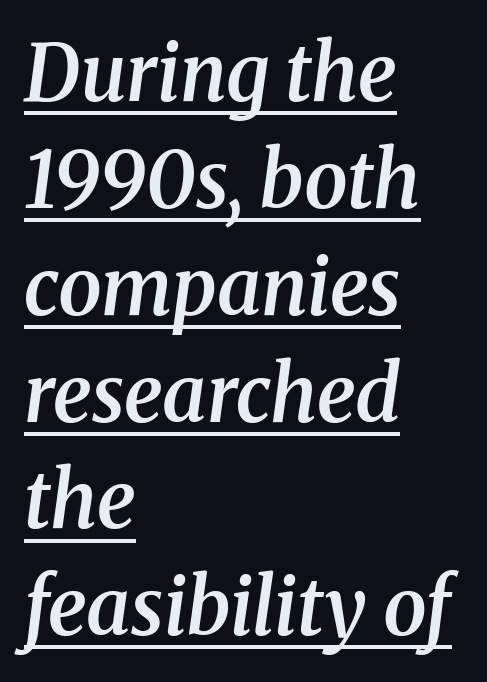
{"serif": "yes", "italic": "yes", "lean": "right", "slant_degrees": 8, "bold": "semi", "weight": "semibold", "width": "normal", "stroke_contrast": "medium", "x_height": "medium", "monospaced": "no", "underline": "yes", "align": "left", "line_spacing": "normal", "line_spacing_ratio": 1.37, "letter_spacing": "normal", "letter_spacing_em": 0.0, "glyph_px": 78}
